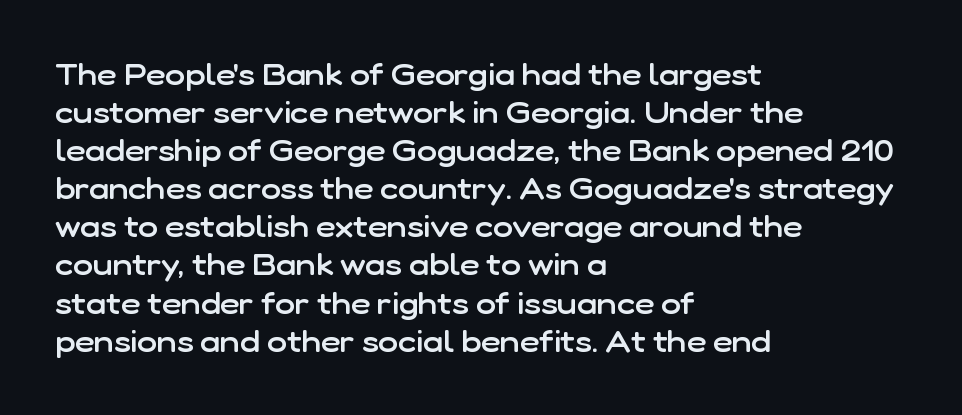
Q: Is the text bold? A: Semi-bold.
Q: Is the text italic (slanted)? A: No, it is upright.
Q: Is the typeface a serif or a sans-serif typeface? A: Sans-serif.
Q: Is the text underlined? A: No.
Q: How is the paragraph aligned? A: Left-aligned.
Q: Is the spacing between letters normal or unusually wide? A: Normal.
Q: Is the spacing between lines tight, normal or loose? A: Normal.
Q: Width (condensed, normal, or wide)? A: Normal.
Q: Stroke contrast? A: Low.
Q: x-height? A: Medium.
Q: Monospaced? A: No.
